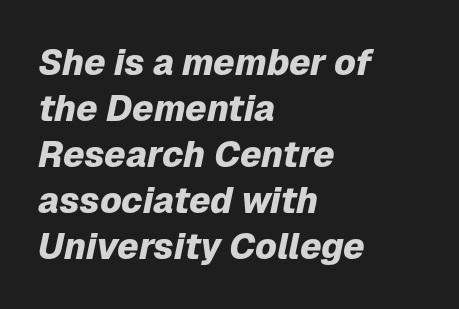
How heavy is the stroke? Heavy — this is a bold. The lines sit at an ordinary, default distance from one another. Emphasis-style slanted type is in use. In CSS terms this would be text-align: left. Do the characters align in a grid? No, the font is proportional.
